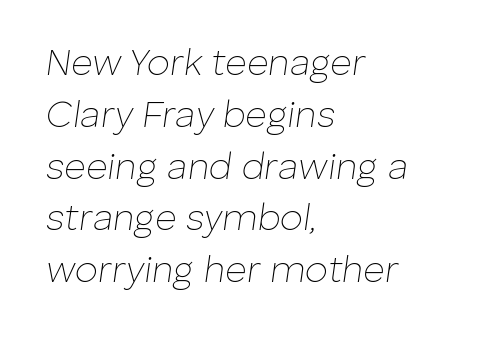
{"italic": "yes", "lean": "right", "slant_degrees": 8, "bold": "no", "weight": "thin", "width": "normal", "stroke_contrast": "low", "x_height": "medium", "monospaced": "no", "underline": "no", "align": "left", "line_spacing": "normal", "line_spacing_ratio": 1.4, "letter_spacing": "normal", "letter_spacing_em": 0.0, "glyph_px": 37}
